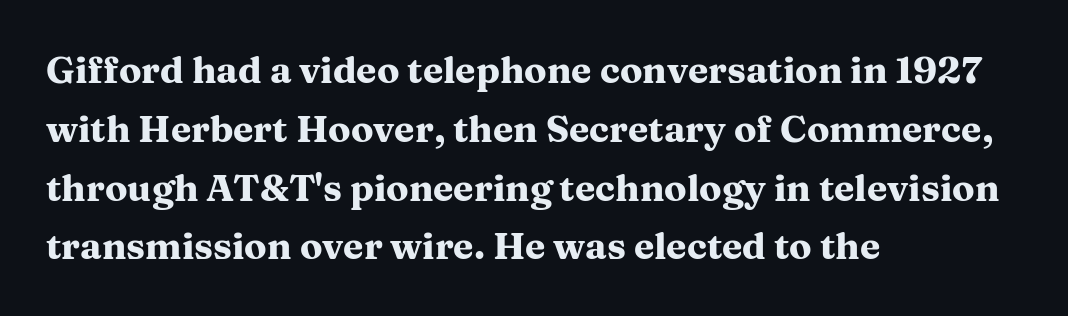
The image shows 37 px heavy, wide serif type, upright; set left-aligned, normal line spacing (1.59x), normal letter spacing, not underlined; medium stroke contrast and a medium x-height.
